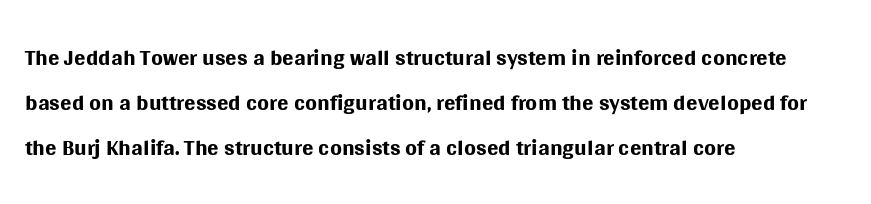
{"serif": "no", "italic": "no", "bold": "no", "weight": "regular", "width": "normal", "stroke_contrast": "medium", "x_height": "large", "monospaced": "no", "underline": "no", "align": "left", "line_spacing": "normal", "line_spacing_ratio": 1.32, "letter_spacing": "normal", "letter_spacing_em": 0.0, "glyph_px": 34}
